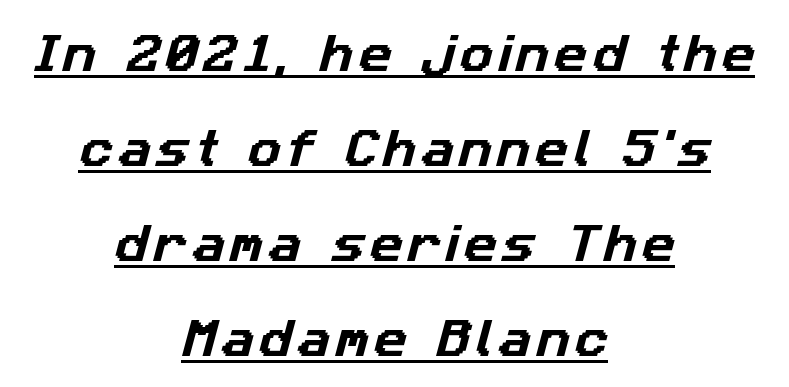
The image shows 41 px sans-serif type; set centered, loose line spacing (2.32x), underlined; low stroke contrast and a medium x-height.
